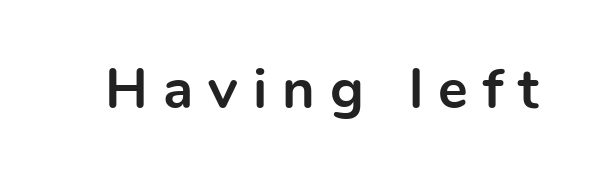
Q: Is the text bold? A: Yes.
Q: Is the text italic (slanted)? A: No, it is upright.
Q: Is the typeface a serif or a sans-serif typeface? A: Sans-serif.
Q: Is the text underlined? A: No.
Q: Is the spacing between letters normal or unusually wide? A: Unusually wide.
Q: Width (condensed, normal, or wide)? A: Normal.
Q: x-height? A: Medium.
Q: Monospaced? A: No.
